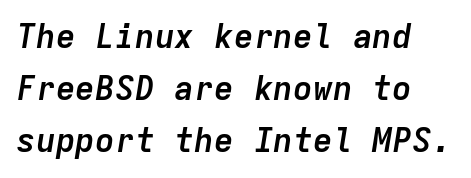
Thick stems and heavy bowls — unmistakably bold. Has an underline been added? It has not. These lines keep a tight, regular rhythm from letter to letter. Monospaced: the letters line up in strict vertical columns. Characters are canted at an angle relative to the baseline's perpendicular.
